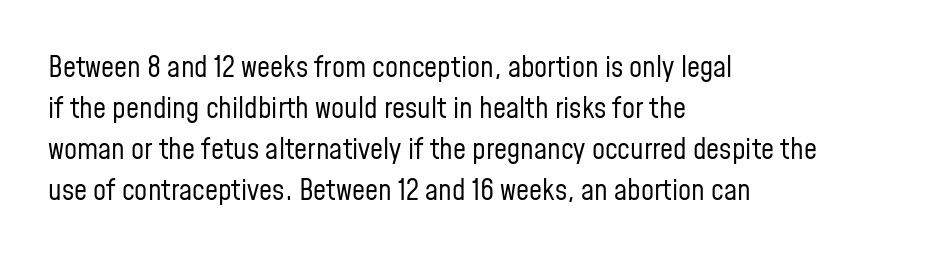
Q: Is the text bold? A: No.
Q: Is the text italic (slanted)? A: No, it is upright.
Q: Is the typeface a serif or a sans-serif typeface? A: Sans-serif.
Q: Is the text underlined? A: No.
Q: How is the paragraph aligned? A: Left-aligned.
Q: Is the spacing between letters normal or unusually wide? A: Normal.
Q: Is the spacing between lines tight, normal or loose? A: Normal.
Q: Width (condensed, normal, or wide)? A: Condensed.
Q: Stroke contrast? A: Low.
Q: x-height? A: Medium.
Q: Monospaced? A: No.
